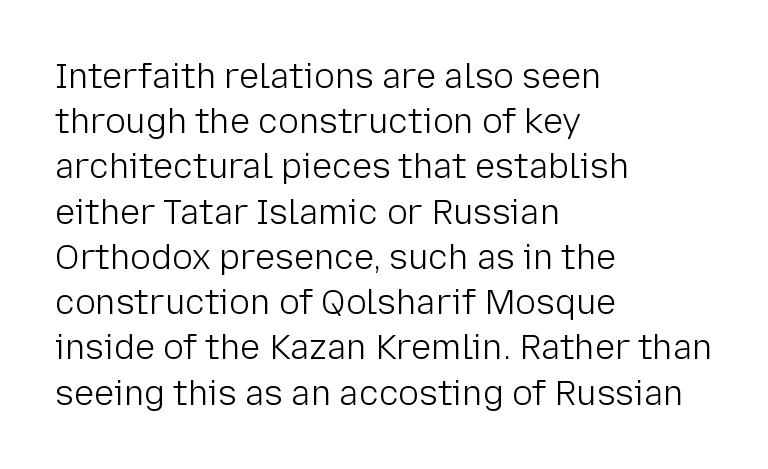
The image shows 34 px light sans-serif type, upright; set left-aligned, normal line spacing (1.33x), normal letter spacing, not underlined; low stroke contrast and a medium x-height.
